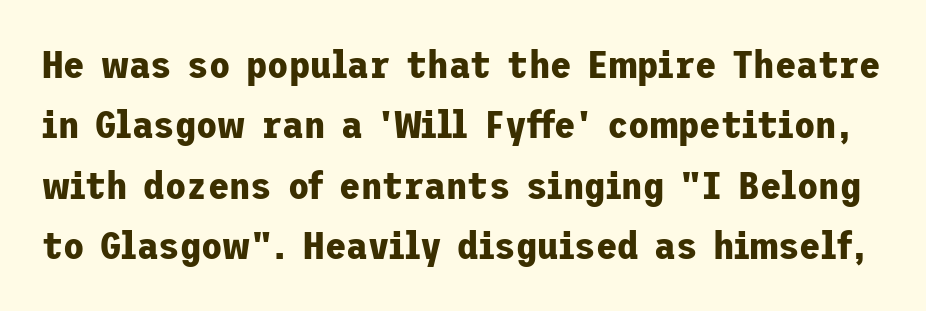
The image shows 39 px bold sans-serif type, upright; set normal line spacing (1.55x), normal letter spacing, not underlined; low stroke contrast and a medium x-height.
